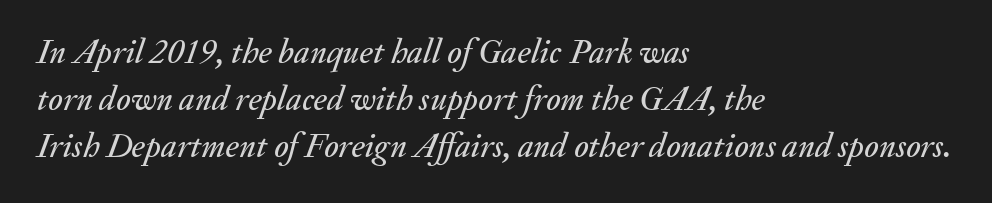
Q: Is the text italic (slanted)? A: Yes, it leans right by about 20 degrees.
Q: Is the text underlined? A: No.
Q: How is the paragraph aligned? A: Left-aligned.
Q: Is the spacing between letters normal or unusually wide? A: Normal.
Q: Is the spacing between lines tight, normal or loose? A: Normal.
Q: Width (condensed, normal, or wide)? A: Normal.
Q: Stroke contrast? A: Medium.
Q: x-height? A: Small.
Q: Monospaced? A: No.
